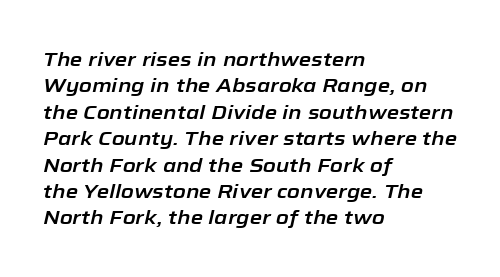
Q: Is the text italic (slanted)? A: Yes, it leans right by about 12 degrees.
Q: Is the text underlined? A: No.
Q: How is the paragraph aligned? A: Left-aligned.
Q: Is the spacing between letters normal or unusually wide? A: Normal.
Q: Is the spacing between lines tight, normal or loose? A: Normal.
